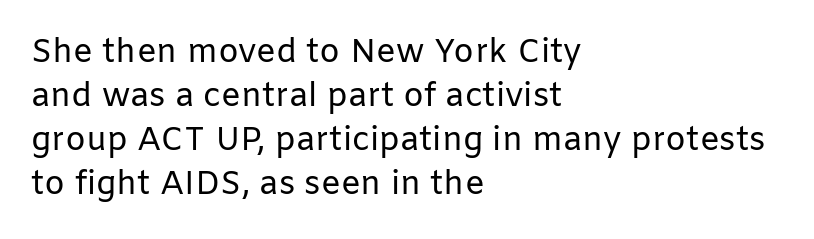
The letters carry no serifs — their stems end cleanly without finishing strokes. The paragraph has a hard left edge and a soft right edge. Is this a fixed-width face? No — the glyphs have proportional, varying widths. Notice how descenders clear the ascenders below comfortably — that's standard leading. The cut favours lightness, reaching ordinary text weight at its darkest. The type is set solid horizontally, with unmodified tracking.
